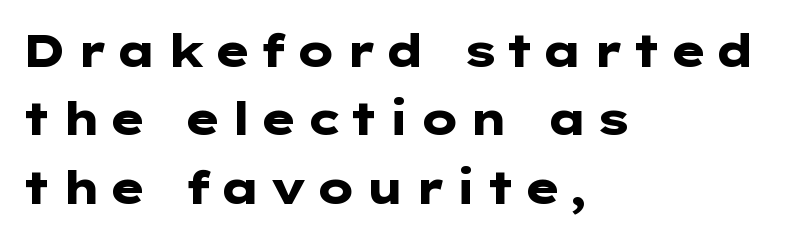
Leading matches the norm, producing a regular column. The setting favours the left margin, as ordinary paragraphs usually do. This rendering features lettering with no underline. Heavy, bold letterforms. The text was rendered using a sans face with plain stroke endings. Italic: no, the glyphs are upright roman.
